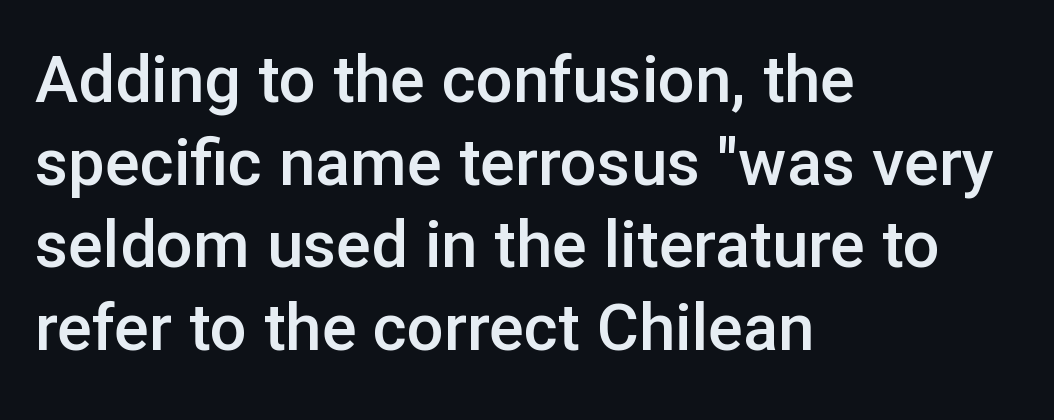
The image shows 65 px semibold sans-serif type, upright; set left-aligned, normal line spacing (1.27x), normal letter spacing, not underlined; low stroke contrast and a medium x-height.
